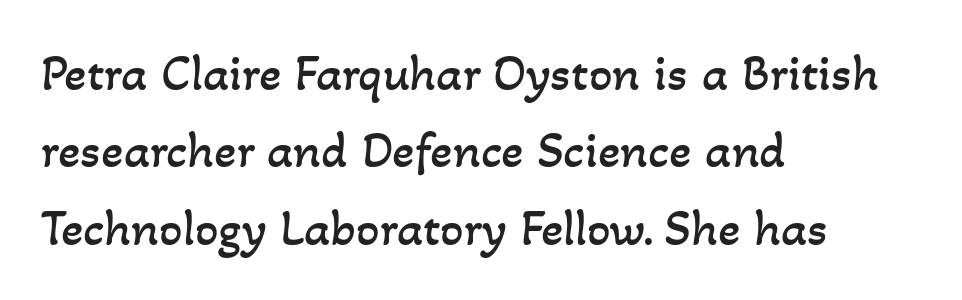
Q: Is the text bold? A: No.
Q: Is the text underlined? A: No.
Q: How is the paragraph aligned? A: Left-aligned.
Q: Is the spacing between letters normal or unusually wide? A: Normal.
Q: Is the spacing between lines tight, normal or loose? A: Normal.
Q: Width (condensed, normal, or wide)? A: Normal.
Q: Stroke contrast? A: Low.
Q: x-height? A: Small.
Q: Monospaced? A: No.
